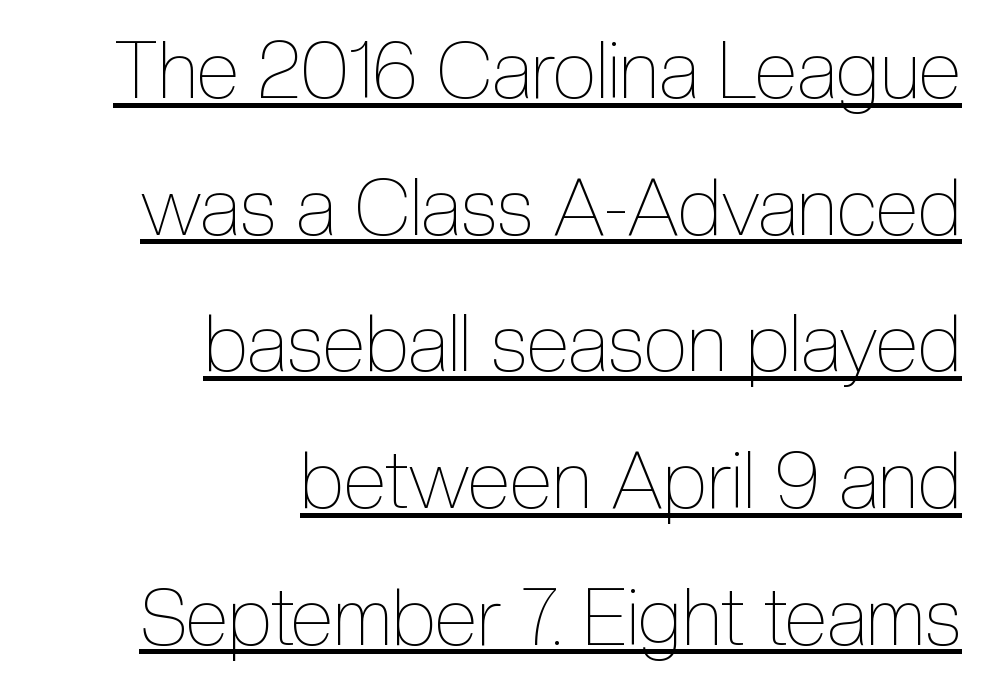
Think of a printed novel: that variable character pitch is what you see here. Designer's note — italics off, roman on. The face used here is rendered with its standard letterfit. The font is comparable to plain body text, perhaps lighter. Leftover space on each line is placed entirely before the opening word.
